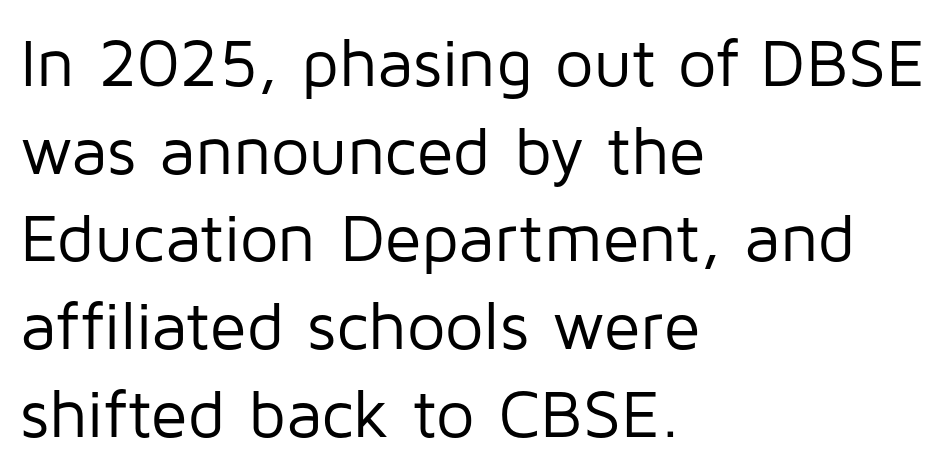
The image shows 68 px regular-weight sans-serif type, upright; set left-aligned, normal line spacing (1.29x), normal letter spacing, not underlined; low stroke contrast and a medium x-height.
